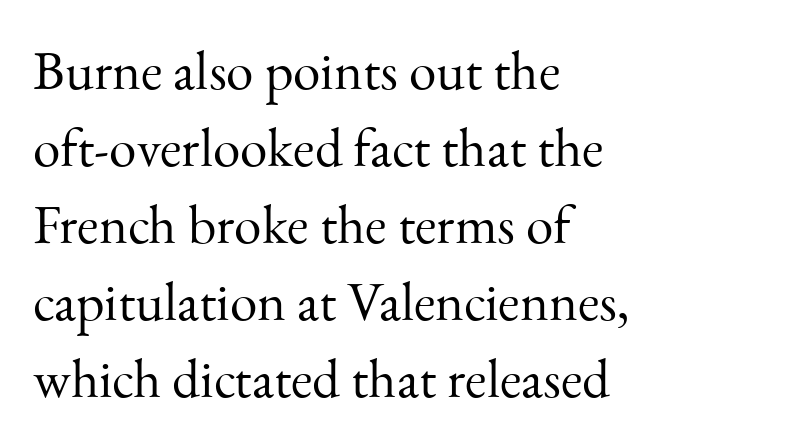
Q: Is the text bold? A: No.
Q: Is the text italic (slanted)? A: No, it is upright.
Q: Is the typeface a serif or a sans-serif typeface? A: Serif.
Q: Is the text underlined? A: No.
Q: How is the paragraph aligned? A: Left-aligned.
Q: Is the spacing between letters normal or unusually wide? A: Normal.
Q: Is the spacing between lines tight, normal or loose? A: Normal.
Q: Width (condensed, normal, or wide)? A: Normal.
Q: Stroke contrast? A: Medium.
Q: x-height? A: Small.
Q: Monospaced? A: No.
